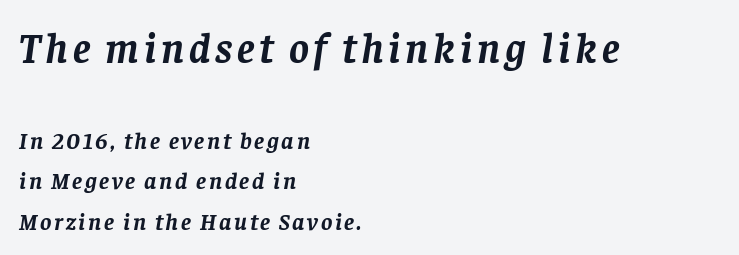
Q: Is the text bold? A: Yes.
Q: Is the text italic (slanted)? A: Yes, it leans right by about 8 degrees.
Q: Is the typeface a serif or a sans-serif typeface? A: Serif.
Q: Is the text underlined? A: No.
Q: How is the paragraph aligned? A: Left-aligned.
Q: Is the spacing between lines tight, normal or loose? A: Normal.
Q: Which block of text is set in a larger size, the first (top) or the second (bottom)? A: The first (top) one.
Q: Width (condensed, normal, or wide)? A: Normal.
Q: Stroke contrast? A: Low.
Q: x-height? A: Large.
Q: Monospaced? A: No.
